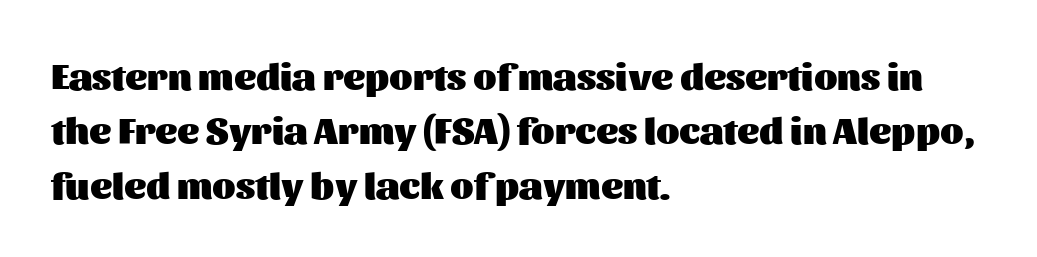
Looks like regular typesetting: each glyph gets only the width it needs. Its strokes are broad and dark, the hallmark of bold type. Caption: standard tracking, unaltered. Alignment: flush left. Horizontal bands of white between lines are of average thickness. Note: no serifs on the glyphs.
